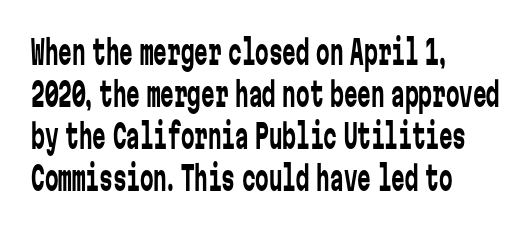
{"serif": "no", "italic": "no", "bold": "no", "weight": "regular", "width": "condensed", "stroke_contrast": "low", "x_height": "medium", "monospaced": "yes", "underline": "no", "align": "left", "line_spacing_ratio": 1.24, "letter_spacing": "normal", "letter_spacing_em": 0.0, "glyph_px": 34}
